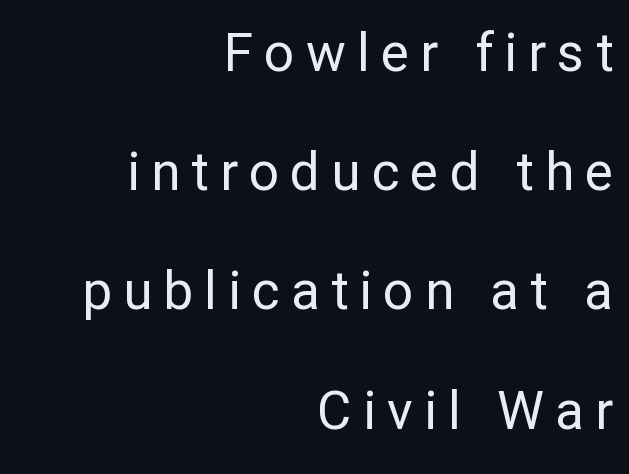
The image shows 53 px regular-weight sans-serif type, upright; set right-aligned, loose line spacing (2.25x), unusually wide letter spacing (+0.21 em), not underlined; low stroke contrast and a medium x-height.
